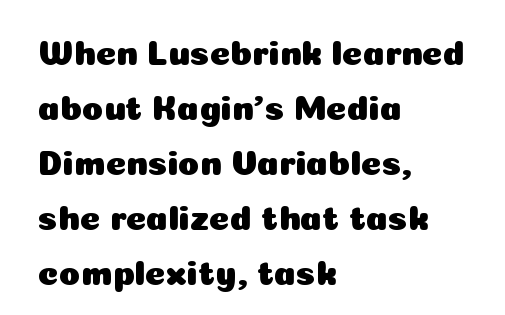
Q: Is the text italic (slanted)? A: No, it is upright.
Q: Is the typeface a serif or a sans-serif typeface? A: Sans-serif.
Q: Is the text underlined? A: No.
Q: How is the paragraph aligned? A: Left-aligned.
Q: Is the spacing between letters normal or unusually wide? A: Normal.
Q: Is the spacing between lines tight, normal or loose? A: Normal.
Q: Width (condensed, normal, or wide)? A: Normal.
Q: Stroke contrast? A: Low.
Q: x-height? A: Medium.
Q: Monospaced? A: No.
